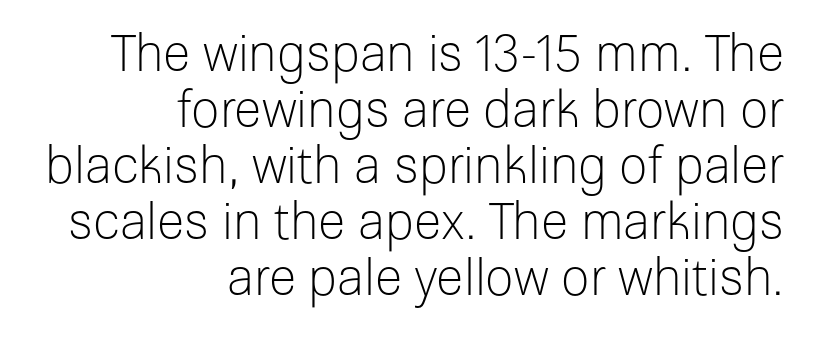
Nothing unusual about the tracking: characters are spaced as the font intends. Letterform terminals end flat and unadorned throughout the passage. Type without underlining. You could barely slide anything between these rows. Typeset ragged left — the right edge is the straight one. Character widths vary here, with narrow letters taking less room than wide ones.
